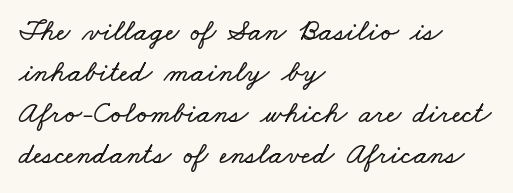
Successive baselines arrive at the customary interval. Each letter keeps its own natural width here, so spacing adapts to shape. Type without underlining. What stands out about the letter spacing? Nothing — it is the standard amount.
